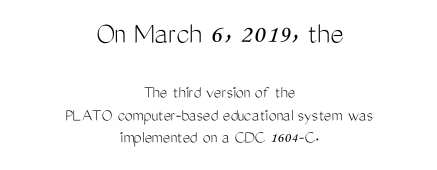
This sample has the flowing, uneven cadence of proportional lettering. The area under the type is left untouched. The rag falls on both sides of this text block equally. The face used here is rendered with its standard letterfit.
